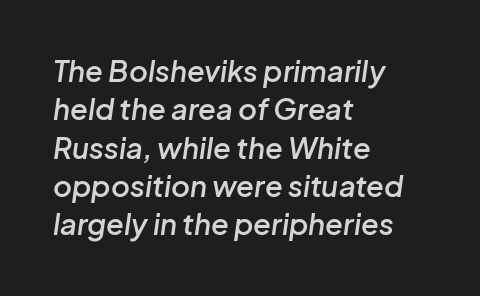
Set as a demibold, roughly 600 on the weight scale. Regarding leading, the lines here are spaced in the standard way. Slanted lettering throughout. The letters sit at their default tracking, neither squeezed nor spread. Spacing verdict: proportional, widths tailored to each character.
